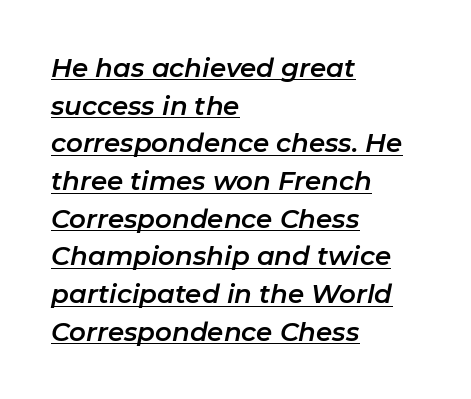
Reading down the block, your eye returns to a fixed left position each line. Does the lettering tilt? It does — this is italic. Caption: standard tracking, unaltered. In terms of leading, this rendering sits right in the middle. Like a heading marked for emphasis, these lines bear an underscore.
